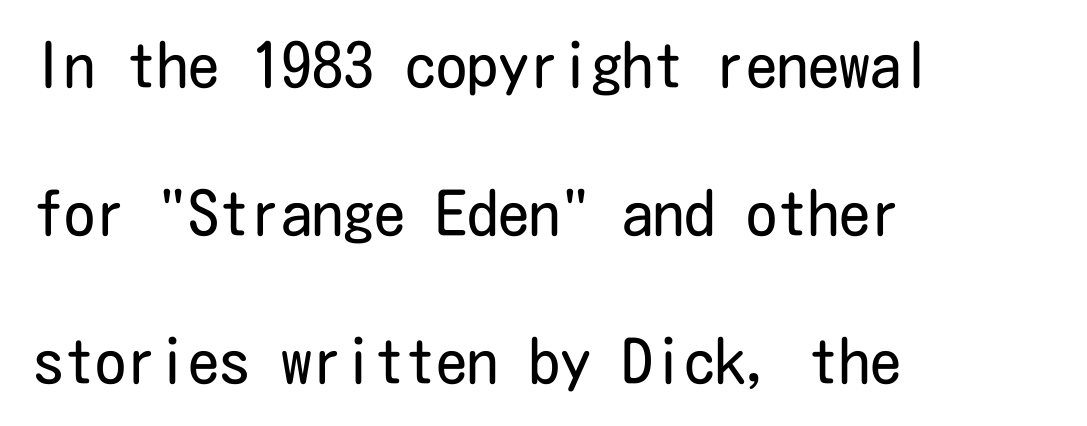
Q: Is the text bold? A: No.
Q: Is the text italic (slanted)? A: No, it is upright.
Q: Is the typeface a serif or a sans-serif typeface? A: Sans-serif.
Q: Is the text underlined? A: No.
Q: How is the paragraph aligned? A: Left-aligned.
Q: Is the spacing between letters normal or unusually wide? A: Normal.
Q: Is the spacing between lines tight, normal or loose? A: Loose.
Q: Width (condensed, normal, or wide)? A: Condensed.
Q: Stroke contrast? A: Low.
Q: x-height? A: Medium.
